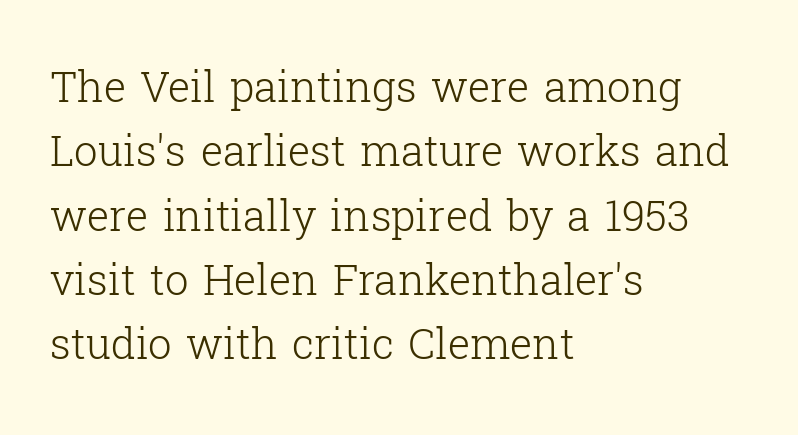
{"serif": "yes", "italic": "no", "bold": "no", "weight": "light", "width": "normal", "stroke_contrast": "low", "x_height": "medium", "monospaced": "no", "underline": "no", "align": "left", "line_spacing": "normal", "line_spacing_ratio": 1.53, "letter_spacing": "normal", "letter_spacing_em": 0.0, "glyph_px": 42}
